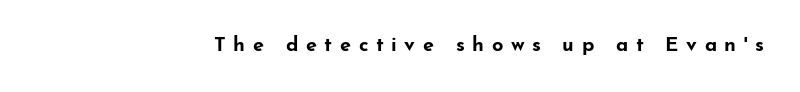
The image shows 20 px bold type, upright; set unusually wide letter spacing (+0.38 em), not underlined.
